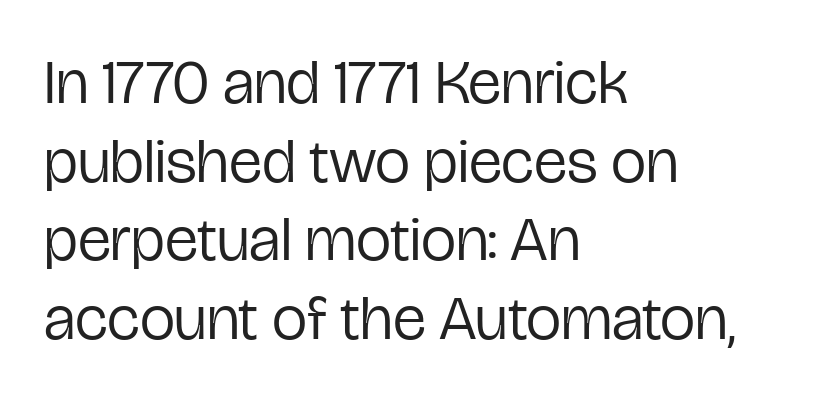
Varying glyph widths throughout — classic text-font behaviour. Layout note: lines flush left. Inter-character spacing is left at the font's built-in metrics. Regarding leading, the lines here are spaced in the standard way. Vertical stems look standard width or narrower in stroke.
